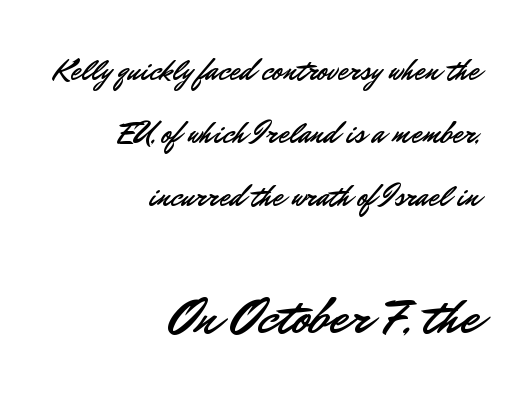
The image shows 52 px sans-serif type; set right-aligned, loose line spacing (2.1x), normal letter spacing, not underlined; the second (bottom) block is 1.73x larger; low stroke contrast and a small x-height.
